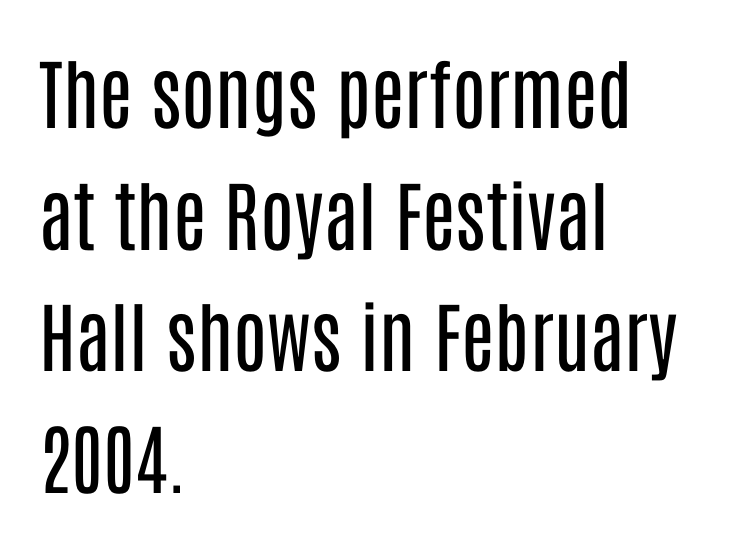
{"serif": "no", "italic": "no", "bold": "no", "weight": "regular", "width": "condensed", "stroke_contrast": "low", "x_height": "large", "monospaced": "no", "underline": "no", "align": "left", "line_spacing": "normal", "line_spacing_ratio": 1.58, "letter_spacing": "normal", "letter_spacing_em": 0.0, "glyph_px": 77}
